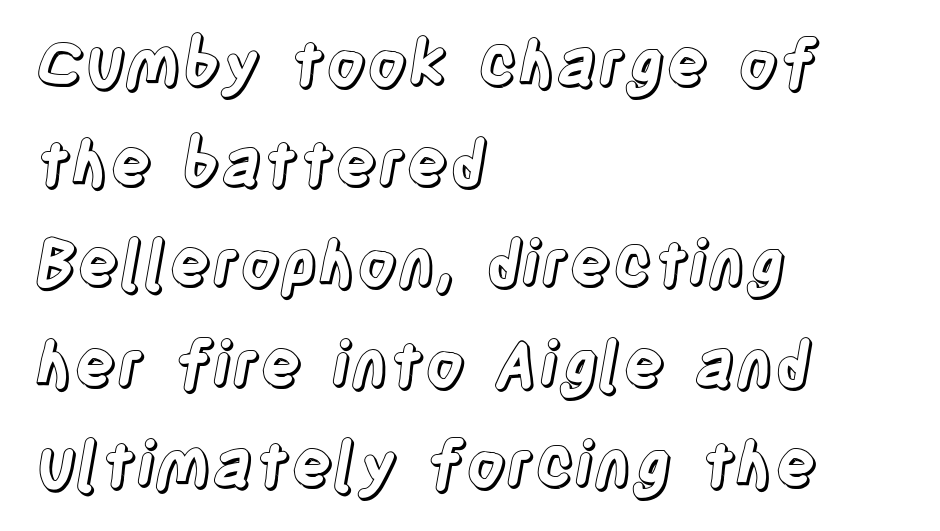
The image shows 63 px condensed type; set left-aligned, normal line spacing (1.59x), normal letter spacing, not underlined; a large x-height.
